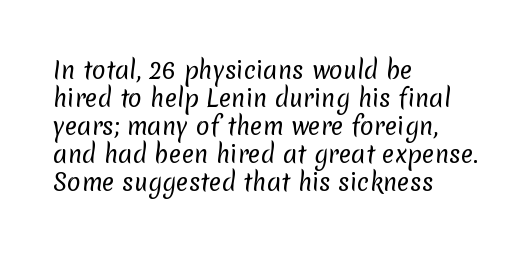
{"bold": "no", "underline": "no", "align": "left", "line_spacing_ratio": 1.22, "letter_spacing": "normal", "letter_spacing_em": 0.0, "glyph_px": 23}
